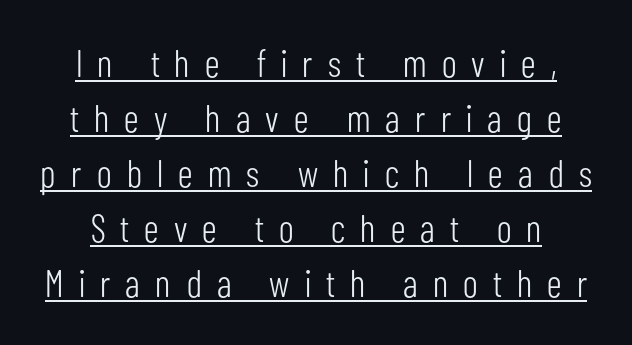
Q: Is the text bold? A: No.
Q: Is the text italic (slanted)? A: No, it is upright.
Q: Is the typeface a serif or a sans-serif typeface? A: Sans-serif.
Q: Is the text underlined? A: Yes.
Q: Is the spacing between letters normal or unusually wide? A: Unusually wide.
Q: Is the spacing between lines tight, normal or loose? A: Normal.
Q: Width (condensed, normal, or wide)? A: Condensed.
Q: Stroke contrast? A: Low.
Q: x-height? A: Medium.
Q: Monospaced? A: No.
